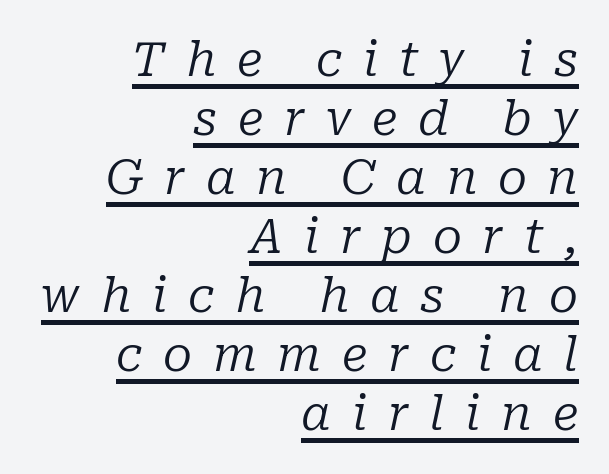
The image shows 48 px regular-weight serif type, italic (leaning right); set right-aligned, line spacing 1.23x, unusually wide letter spacing (+0.43 em), underlined; low stroke contrast and a medium x-height.
